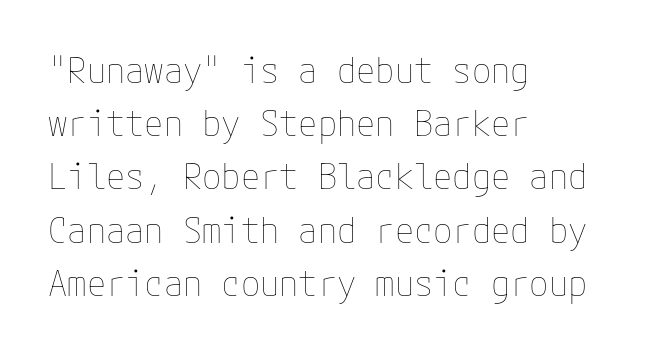
Q: Is the text bold? A: No.
Q: Is the text italic (slanted)? A: No, it is upright.
Q: Is the text underlined? A: No.
Q: How is the paragraph aligned? A: Left-aligned.
Q: Is the spacing between letters normal or unusually wide? A: Normal.
Q: Is the spacing between lines tight, normal or loose? A: Normal.
Q: Width (condensed, normal, or wide)? A: Normal.
Q: Stroke contrast? A: Low.
Q: x-height? A: Medium.
